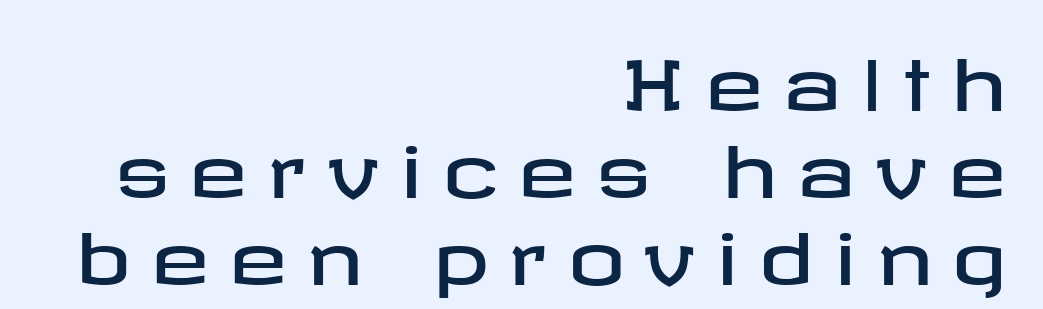
{"serif": "no", "italic": "no", "width": "wide", "stroke_contrast": "low", "x_height": "medium", "underline": "no", "align": "right", "line_spacing_ratio": 1.24, "letter_spacing": "wide", "letter_spacing_em": 0.29, "glyph_px": 70}
